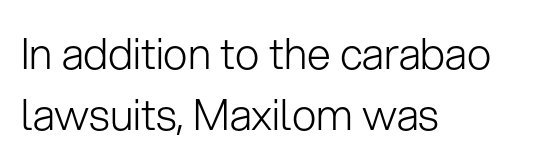
{"serif": "no", "italic": "no", "bold": "no", "weight": "light", "width": "normal", "stroke_contrast": "low", "x_height": "medium", "monospaced": "no", "underline": "no", "align": "left", "line_spacing": "normal", "line_spacing_ratio": 1.41, "letter_spacing": "normal", "letter_spacing_em": 0.0, "glyph_px": 43}
